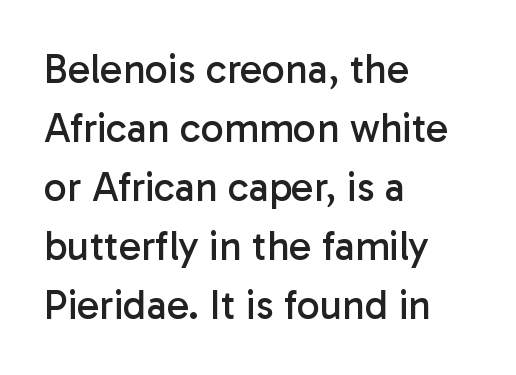
{"serif": "no", "italic": "no", "bold": "no", "weight": "regular", "width": "normal", "stroke_contrast": "low", "x_height": "medium", "monospaced": "no", "underline": "no", "align": "left", "line_spacing": "normal", "line_spacing_ratio": 1.44, "letter_spacing": "normal", "letter_spacing_em": 0.0, "glyph_px": 41}
